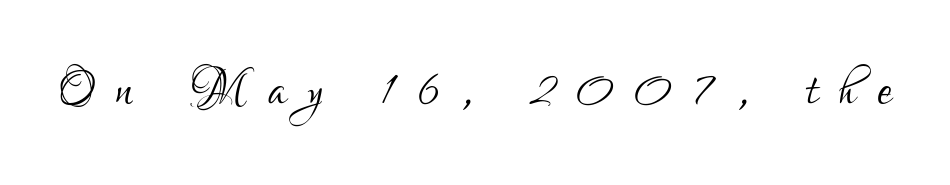
Q: Is the text bold? A: No.
Q: Is the text italic (slanted)? A: Yes.
Q: Is the typeface a serif or a sans-serif typeface? A: Sans-serif.
Q: Is the text underlined? A: No.
Q: Is the spacing between letters normal or unusually wide? A: Unusually wide.
Q: Width (condensed, normal, or wide)? A: Condensed.
Q: Stroke contrast? A: Low.
Q: x-height? A: Small.
Q: Monospaced? A: No.
